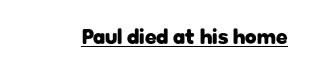
Q: Is the text bold? A: Yes.
Q: Is the text italic (slanted)? A: No, it is upright.
Q: Is the text underlined? A: Yes.
Q: Is the spacing between letters normal or unusually wide? A: Normal.
